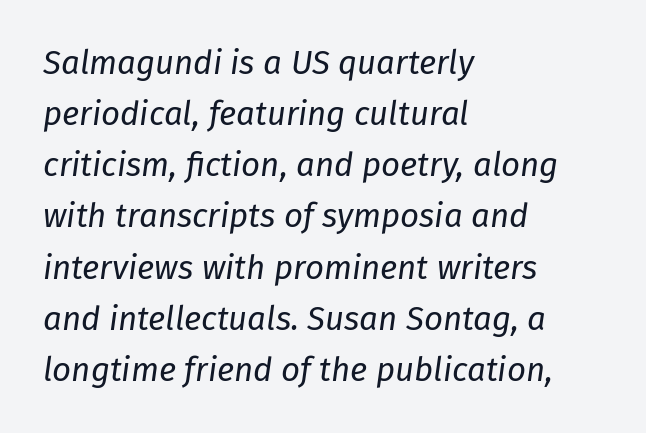
The image shows 33 px regular-weight type, italic (leaning right); set left-aligned, normal line spacing (1.55x), normal letter spacing, not underlined; low stroke contrast and a medium x-height.
